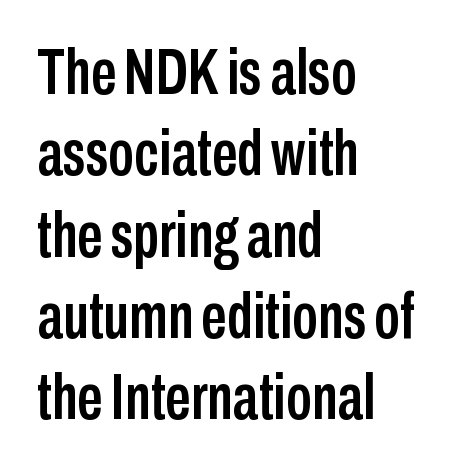
{"serif": "no", "italic": "no", "width": "condensed", "stroke_contrast": "low", "x_height": "medium", "monospaced": "no", "underline": "no", "align": "left", "line_spacing": "normal", "line_spacing_ratio": 1.27, "letter_spacing": "normal", "letter_spacing_em": 0.0, "glyph_px": 64}
